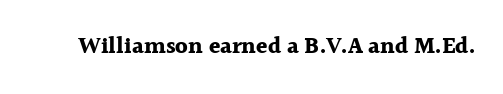
Q: Is the text bold? A: Yes.
Q: Is the text italic (slanted)? A: No, it is upright.
Q: Is the text underlined? A: No.
Q: Is the spacing between letters normal or unusually wide? A: Normal.
